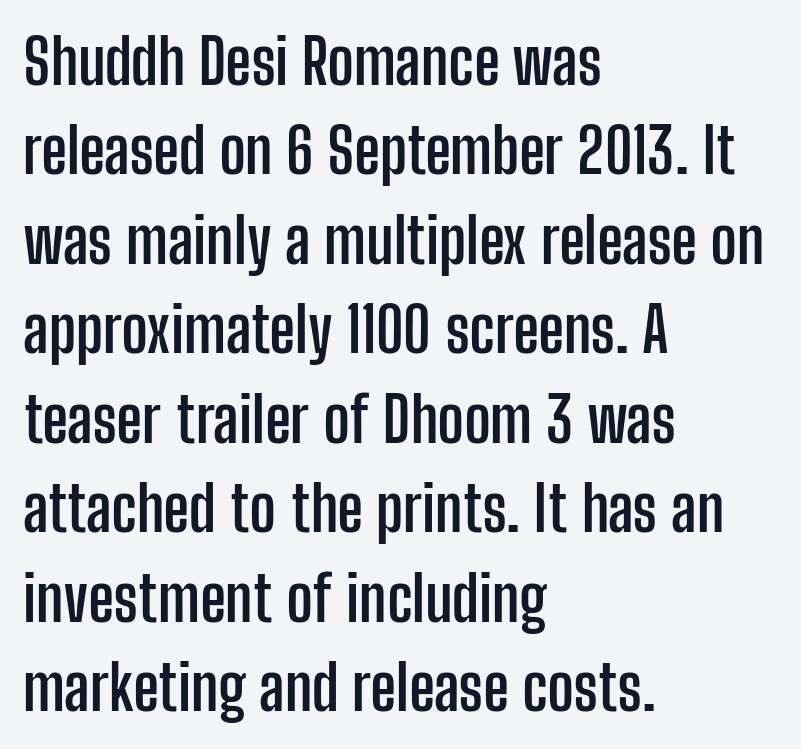
The image shows 63 px semibold, condensed sans-serif type, upright; set left-aligned, normal line spacing (1.42x), normal letter spacing, not underlined; low stroke contrast and a medium x-height.
